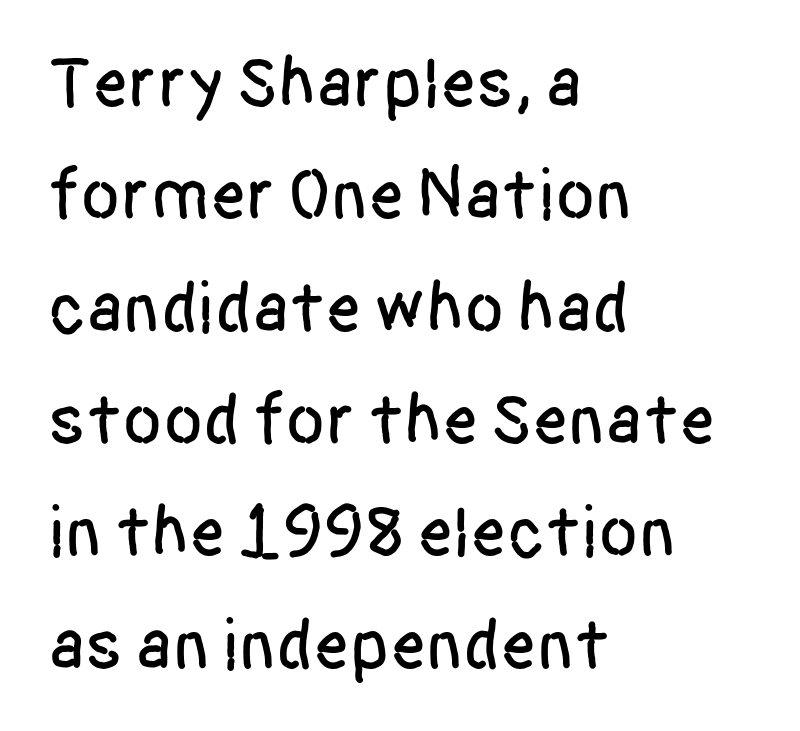
{"serif": "no", "italic": "no", "width": "condensed", "stroke_contrast": "low", "x_height": "large", "monospaced": "no", "underline": "no", "align": "left", "line_spacing": "normal", "line_spacing_ratio": 1.56, "letter_spacing": "normal", "letter_spacing_em": 0.0, "glyph_px": 72}
